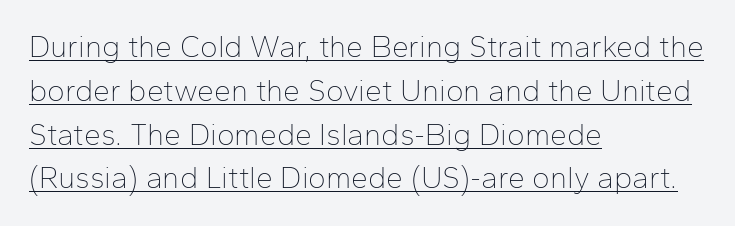
Q: Is the text bold? A: No.
Q: Is the text italic (slanted)? A: No, it is upright.
Q: Is the typeface a serif or a sans-serif typeface? A: Sans-serif.
Q: Is the text underlined? A: Yes.
Q: How is the paragraph aligned? A: Left-aligned.
Q: Is the spacing between letters normal or unusually wide? A: Normal.
Q: Is the spacing between lines tight, normal or loose? A: Normal.
Q: Width (condensed, normal, or wide)? A: Normal.
Q: Stroke contrast? A: Low.
Q: x-height? A: Medium.
Q: Monospaced? A: No.
